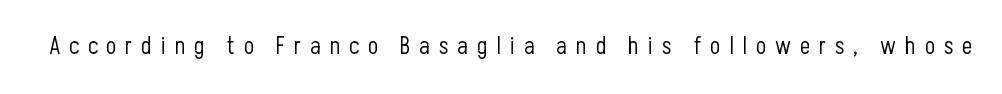
The image shows 24 px text type, upright; set unusually wide letter spacing (+0.37 em), not underlined.
